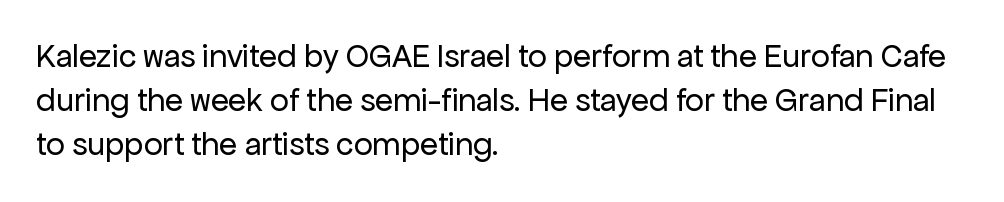
{"serif": "no", "italic": "no", "bold": "no", "weight": "regular", "width": "normal", "stroke_contrast": "low", "x_height": "medium", "monospaced": "no", "underline": "no", "align": "left", "line_spacing": "normal", "line_spacing_ratio": 1.34, "letter_spacing": "normal", "letter_spacing_em": 0.0, "glyph_px": 33}
